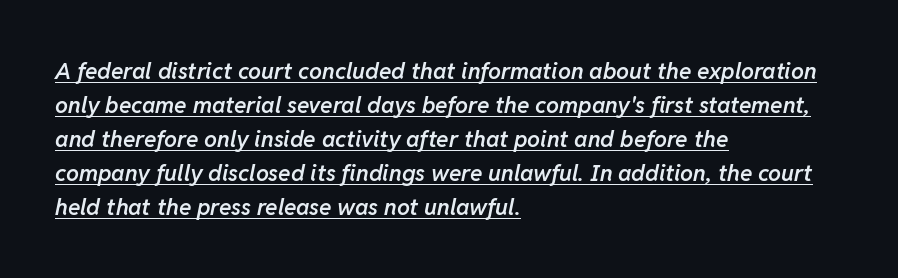
Notice the strokes are somewhat thickened but not fully heavy: this is a semibold. Honestly, the underline is the first thing you notice here. Italic: yes, the glyphs are oblique. Whoever set this chose a conventional vertical rhythm.
